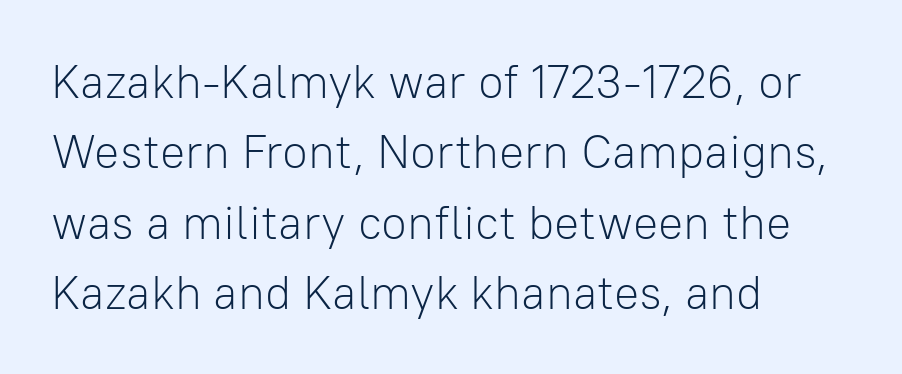
{"serif": "no", "italic": "no", "bold": "no", "weight": "light", "width": "normal", "stroke_contrast": "low", "x_height": "medium", "monospaced": "no", "underline": "no", "align": "left", "line_spacing": "normal", "line_spacing_ratio": 1.5, "letter_spacing": "normal", "letter_spacing_em": 0.0, "glyph_px": 47}
